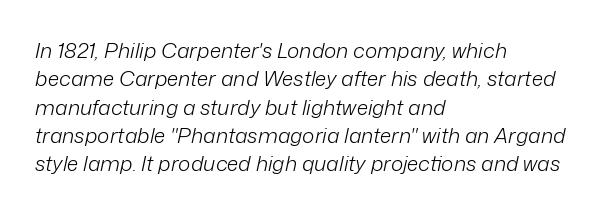
Q: Is the text bold? A: No.
Q: Is the text italic (slanted)? A: Yes, it leans right by about 12 degrees.
Q: Is the text underlined? A: No.
Q: How is the paragraph aligned? A: Left-aligned.
Q: Is the spacing between letters normal or unusually wide? A: Normal.
Q: Is the spacing between lines tight, normal or loose? A: Normal.
